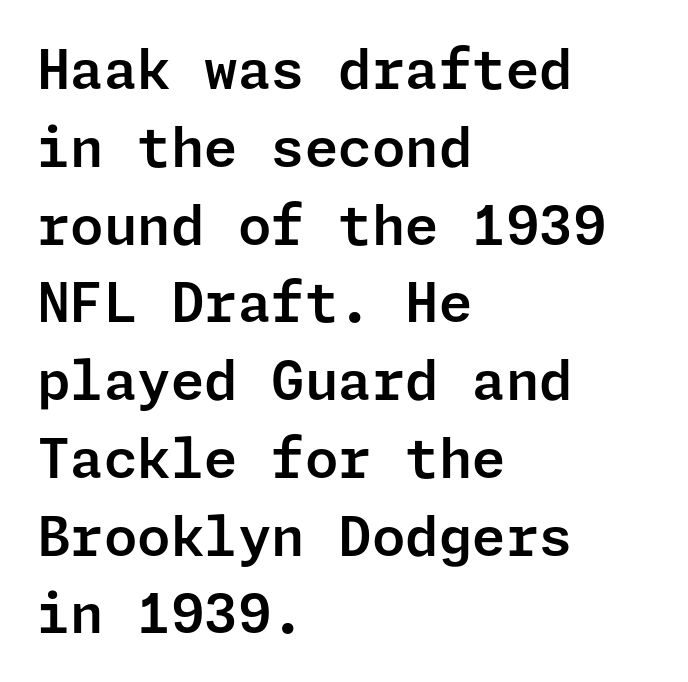
{"serif": "no", "italic": "no", "width": "normal", "stroke_contrast": "low", "x_height": "medium", "underline": "no", "align": "left", "line_spacing": "normal", "line_spacing_ratio": 1.44, "letter_spacing": "normal", "letter_spacing_em": 0.0, "glyph_px": 54}
